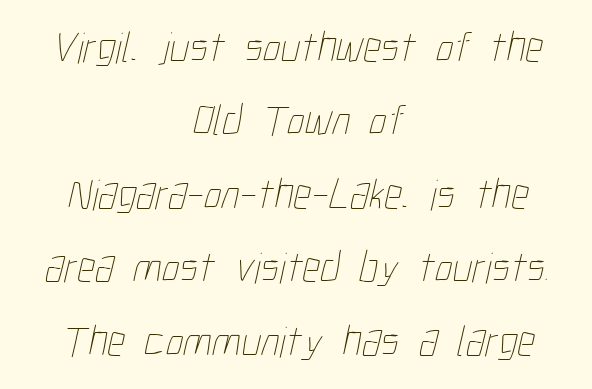
Q: Is the text bold? A: No.
Q: Is the text underlined? A: No.
Q: How is the paragraph aligned? A: Centered.
Q: Is the spacing between letters normal or unusually wide? A: Normal.
Q: Is the spacing between lines tight, normal or loose? A: Normal.
Q: Width (condensed, normal, or wide)? A: Condensed.
Q: Stroke contrast? A: Low.
Q: x-height? A: Medium.
Q: Monospaced? A: No.
